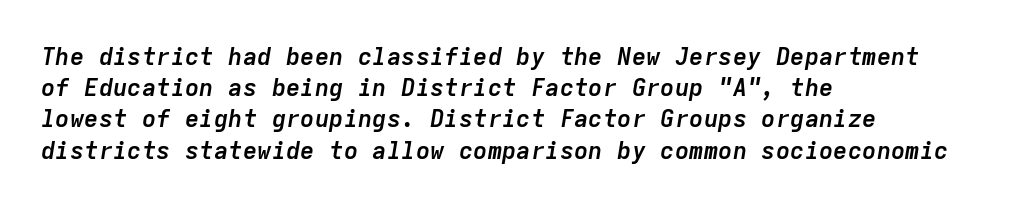
The image shows 24 px bold type, italic (leaning right); set left-aligned, normal line spacing (1.3x), normal letter spacing, not underlined.
